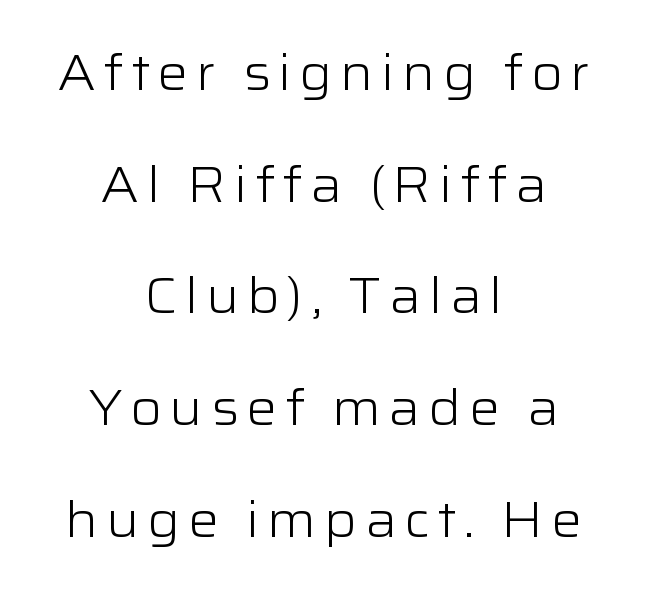
{"serif": "no", "italic": "no", "bold": "no", "weight": "light", "width": "wide", "stroke_contrast": "low", "x_height": "medium", "monospaced": "no", "underline": "no", "align": "center", "line_spacing": "loose", "line_spacing_ratio": 2.28, "glyph_px": 49}
